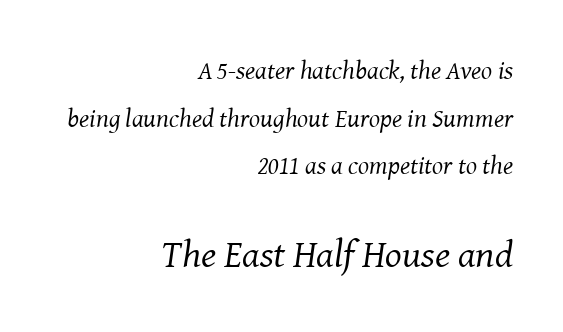
This rendering uses right alignment, leaving the left contour irregular. The passage shown is not bold in any degree. Inter-character spacing is left at the font's built-in metrics. Descenders are the only things crossing below the line.
